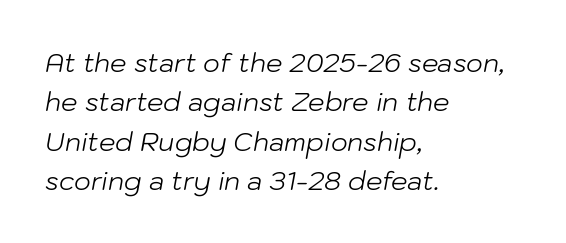
Q: Is the text bold? A: No.
Q: Is the text italic (slanted)? A: Yes, it leans right by about 10 degrees.
Q: Is the text underlined? A: No.
Q: How is the paragraph aligned? A: Left-aligned.
Q: Is the spacing between letters normal or unusually wide? A: Normal.
Q: Is the spacing between lines tight, normal or loose? A: Normal.
